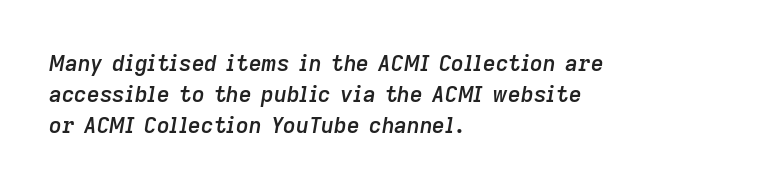
I'd describe the lettering as semibold — firm but not a full bold. The type is set solid horizontally, with unmodified tracking. A normal amount of white space separates one row of letters from the next. Notice how the passage keeps a crisp vertical edge on the left only. Clear beneath every line of the passage. The axis of the letterforms is tilted away from vertical.
